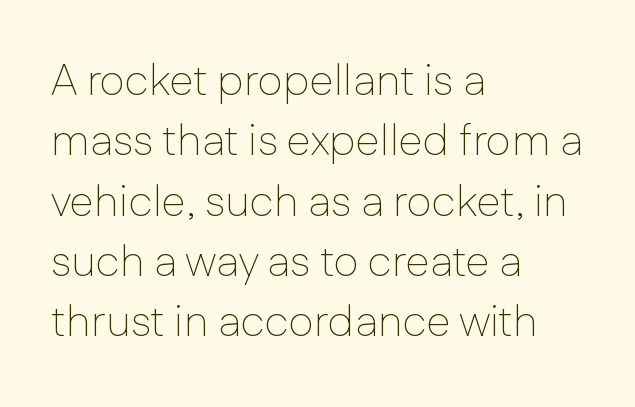
The image shows 44 px thin sans-serif type, upright; set left-aligned, normal line spacing (1.37x), normal letter spacing, not underlined; low stroke contrast and a medium x-height.
